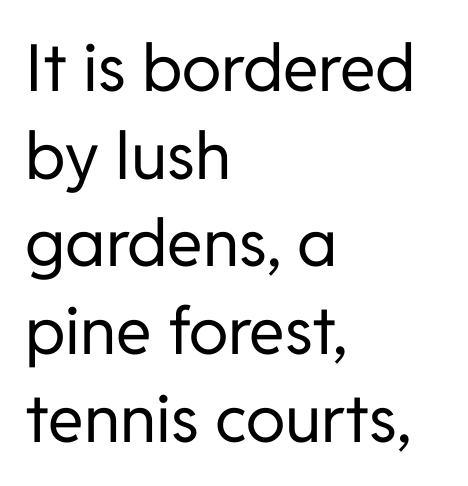
The image shows 65 px regular-weight sans-serif type, upright; set left-aligned, normal line spacing (1.35x), normal letter spacing, not underlined; low stroke contrast and a medium x-height.
